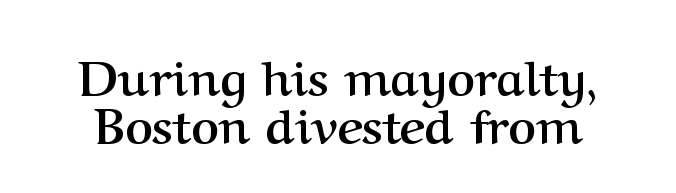
These lines are rendered in a variable-pitch font. Ordinary non-slanted type is in use. The text was rendered using a seriffed face with decorative stroke endings. Descender tails drop into unmarked territory. Honestly, the letter spacing is just normal — you wouldn't notice it. The vertical gap from one line to the next is small.
